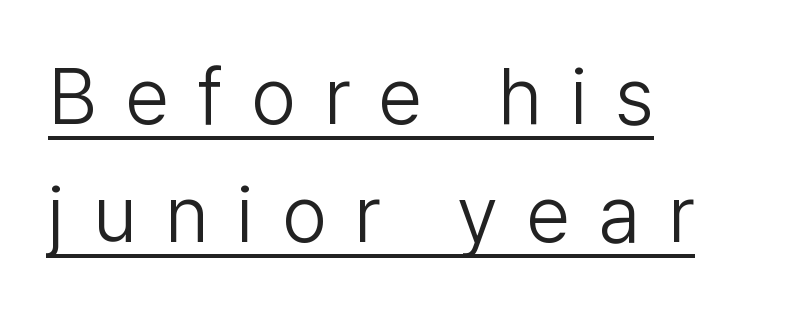
The image shows 79 px light sans-serif type, upright; set left-aligned, normal line spacing (1.49x), unusually wide letter spacing (+0.36 em), underlined; low stroke contrast and a medium x-height.
